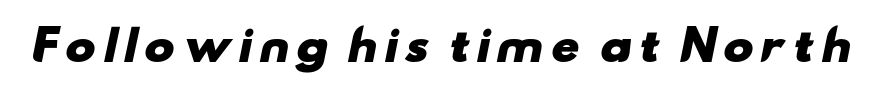
Q: Is the text bold? A: Yes.
Q: Is the typeface a serif or a sans-serif typeface? A: Sans-serif.
Q: Is the text underlined? A: No.
Q: Width (condensed, normal, or wide)? A: Wide.
Q: Stroke contrast? A: Low.
Q: x-height? A: Small.
Q: Monospaced? A: No.
